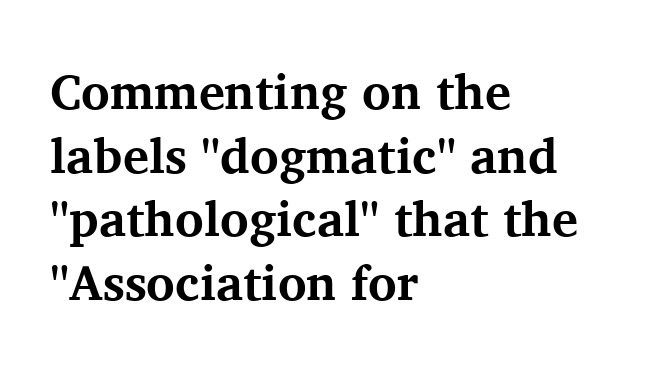
The image shows 49 px bold serif type, upright; set left-aligned, normal line spacing (1.3x), normal letter spacing, not underlined; medium stroke contrast and a medium x-height.
